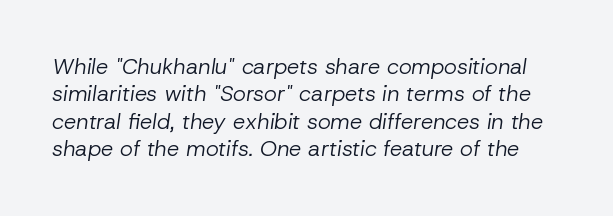
{"italic": "yes", "lean": "right", "slant_degrees": 8, "bold": "no", "underline": "no", "line_spacing": "normal", "line_spacing_ratio": 1.25, "letter_spacing": "normal", "letter_spacing_em": 0.0, "glyph_px": 22}
